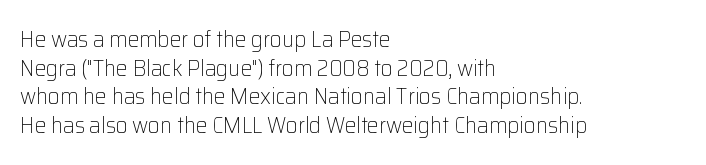
The image shows 23 px text type, upright; set left-aligned, normal line spacing (1.25x), normal letter spacing, not underlined.
